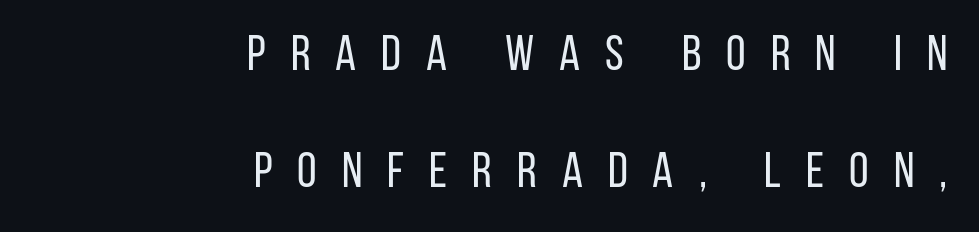
The font's upright variant was chosen for this text. Heaviness? Minimal to ordinary, like unemphasized prose. If you measured baseline to baseline, you'd find a long distance. This sample has the flowing, uneven cadence of proportional lettering.
